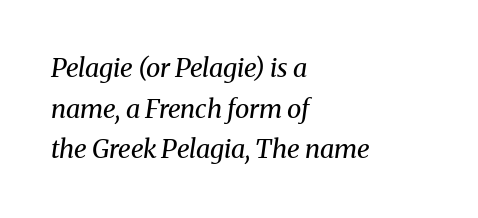
{"italic": "yes", "lean": "right", "slant_degrees": 8, "bold": "no", "underline": "no", "align": "left", "line_spacing": "normal", "line_spacing_ratio": 1.56, "letter_spacing": "normal", "letter_spacing_em": 0.0, "glyph_px": 26}
